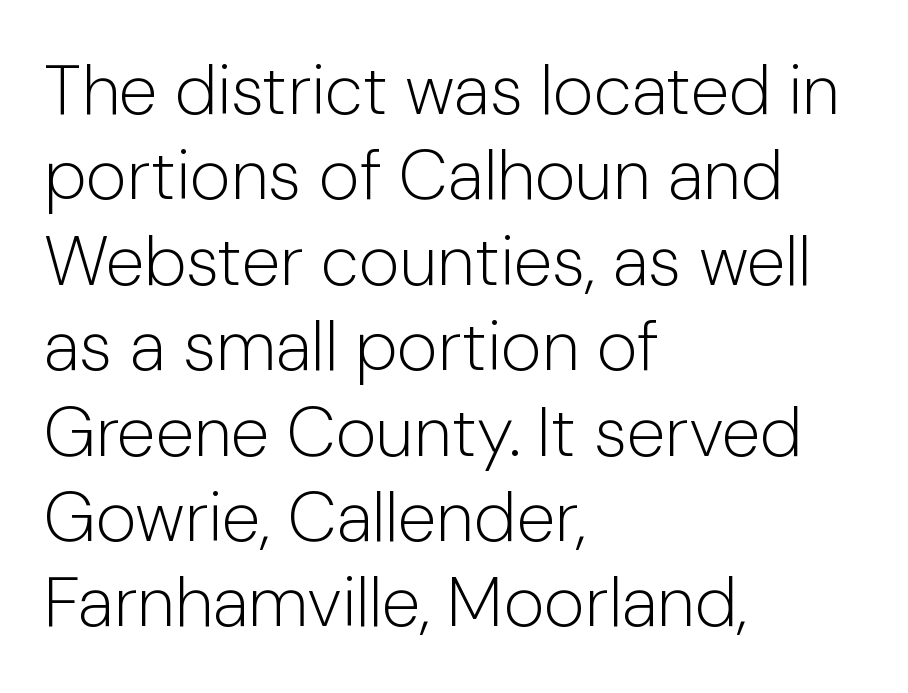
The image shows 70 px light sans-serif type, upright; set left-aligned, line spacing 1.22x, normal letter spacing, not underlined; low stroke contrast and a medium x-height.
